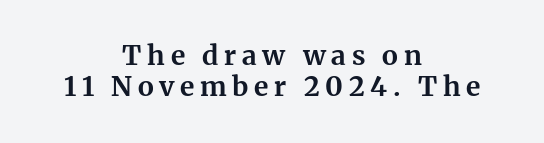
{"italic": "no", "bold": "yes", "underline": "no", "align": "center", "line_spacing": "tight", "line_spacing_ratio": 1.15, "letter_spacing": "wide", "letter_spacing_em": 0.21, "glyph_px": 27}
